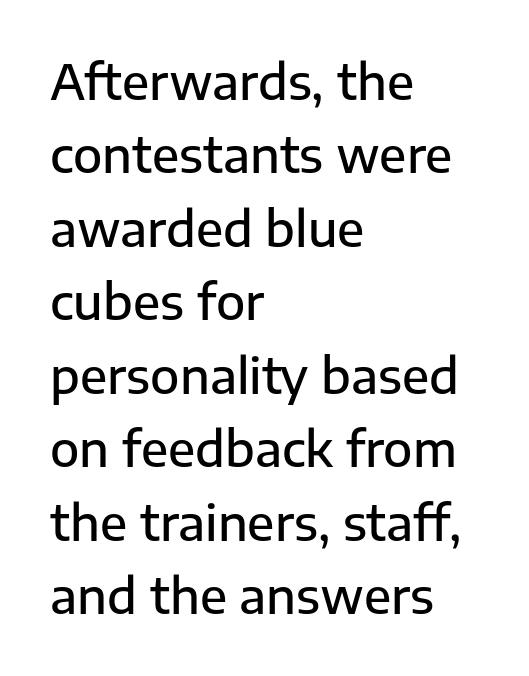
{"serif": "no", "italic": "no", "bold": "semi", "weight": "semibold", "width": "normal", "stroke_contrast": "low", "x_height": "medium", "monospaced": "no", "underline": "no", "align": "left", "line_spacing": "normal", "line_spacing_ratio": 1.53, "letter_spacing": "normal", "letter_spacing_em": 0.0, "glyph_px": 48}
